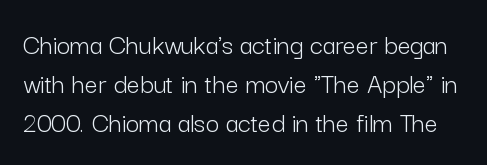
Q: Is the text bold? A: No.
Q: Is the text italic (slanted)? A: No, it is upright.
Q: Is the typeface a serif or a sans-serif typeface? A: Sans-serif.
Q: Is the text underlined? A: No.
Q: Is the spacing between letters normal or unusually wide? A: Normal.
Q: Is the spacing between lines tight, normal or loose? A: Normal.
Q: Width (condensed, normal, or wide)? A: Normal.
Q: Stroke contrast? A: Low.
Q: x-height? A: Medium.
Q: Monospaced? A: No.
